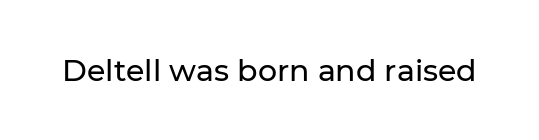
Q: Is the text italic (slanted)? A: No, it is upright.
Q: Is the typeface a serif or a sans-serif typeface? A: Sans-serif.
Q: Is the text underlined? A: No.
Q: Is the spacing between letters normal or unusually wide? A: Normal.
Q: Width (condensed, normal, or wide)? A: Normal.
Q: Stroke contrast? A: Low.
Q: x-height? A: Medium.
Q: Monospaced? A: No.
